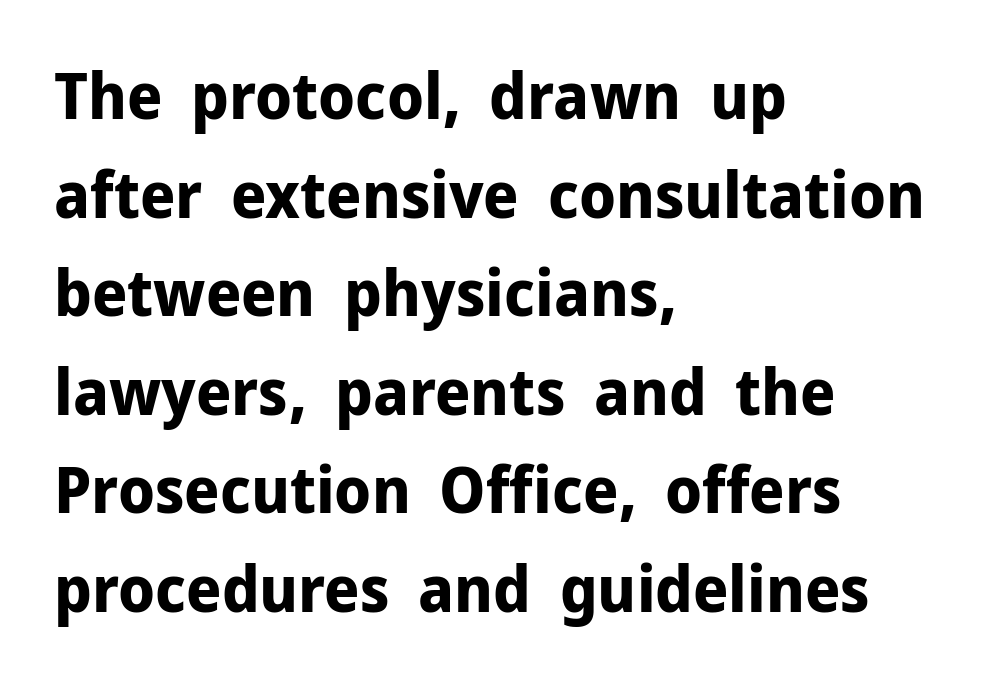
Typographically, this falls in the sans-serif category. Rendered with straight, roman letterforms. The rendering keeps characters at their native spacing. Note the varied advance widths — an 'i' is clearly narrower than an 'm'. Heft: maximum for text — a bold.
